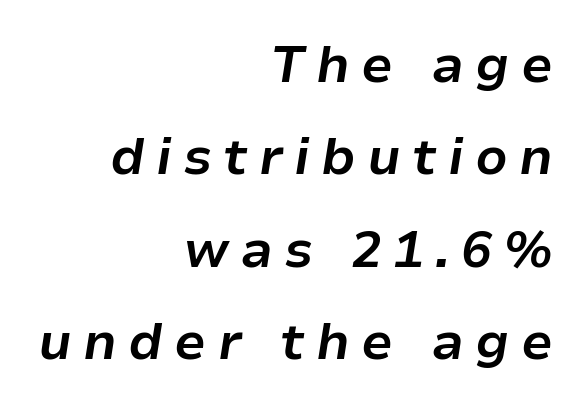
{"italic": "yes", "lean": "right", "slant_degrees": 9, "bold": "yes", "weight": "bold", "width": "normal", "stroke_contrast": "low", "x_height": "medium", "monospaced": "no", "underline": "no", "align": "right", "line_spacing_ratio": 1.81, "letter_spacing": "wide", "letter_spacing_em": 0.22, "glyph_px": 51}
